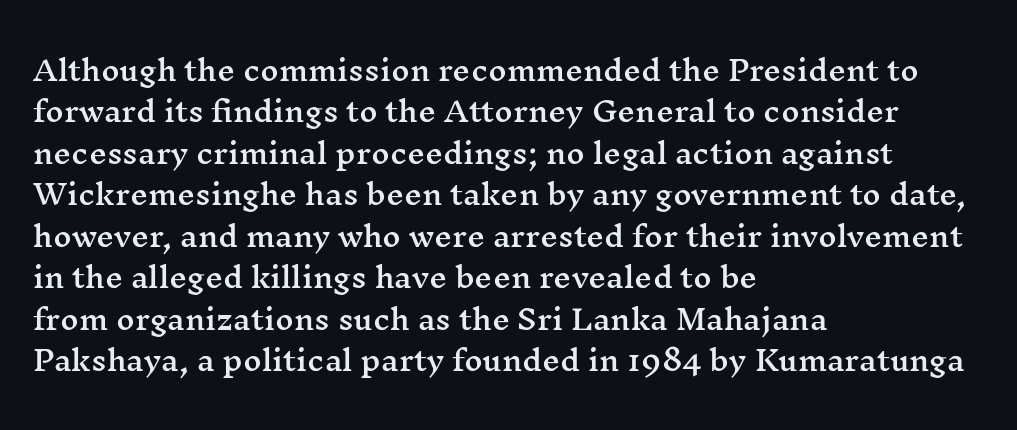
Q: Is the text italic (slanted)? A: No, it is upright.
Q: Is the typeface a serif or a sans-serif typeface? A: Serif.
Q: Is the text underlined? A: No.
Q: How is the paragraph aligned? A: Left-aligned.
Q: Is the spacing between letters normal or unusually wide? A: Normal.
Q: Is the spacing between lines tight, normal or loose? A: Normal.
Q: Width (condensed, normal, or wide)? A: Wide.
Q: Stroke contrast? A: Medium.
Q: x-height? A: Medium.
Q: Monospaced? A: No.
